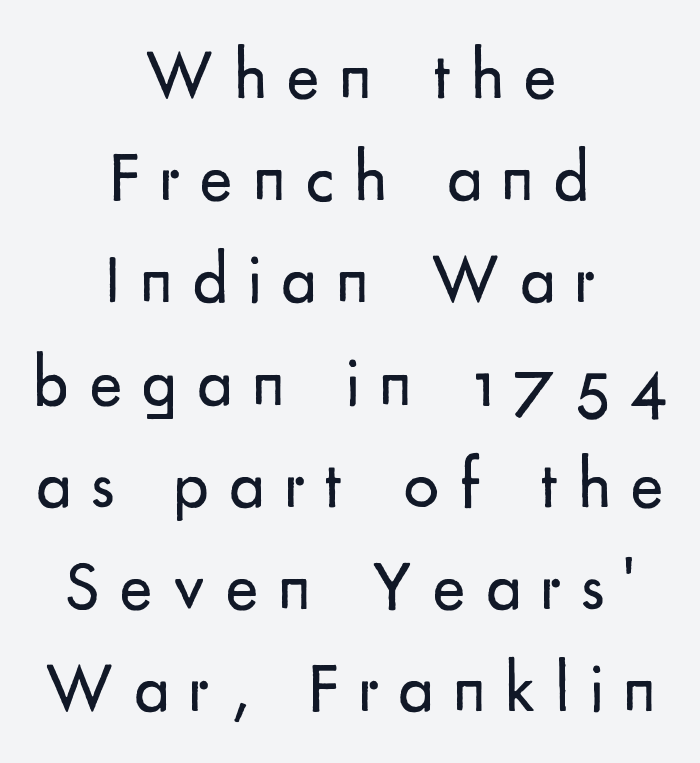
{"serif": "no", "italic": "no", "bold": "no", "weight": "regular", "width": "normal", "stroke_contrast": "low", "x_height": "small", "monospaced": "no", "underline": "no", "align": "center", "line_spacing": "normal", "line_spacing_ratio": 1.46, "letter_spacing": "wide", "letter_spacing_em": 0.28, "glyph_px": 70}
